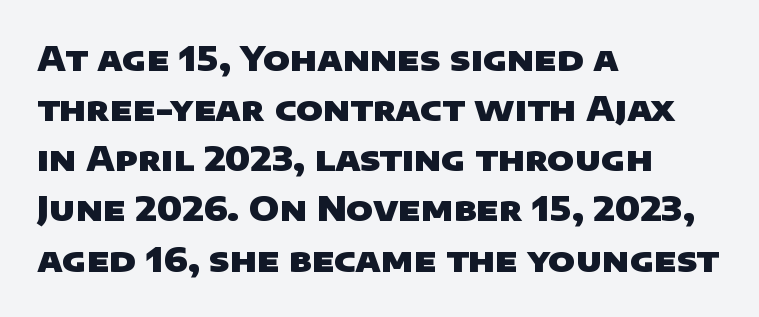
The image shows 33 px heavy, wide sans-serif type; set left-aligned, normal line spacing (1.52x), normal letter spacing, not underlined; low stroke contrast and a large x-height.
